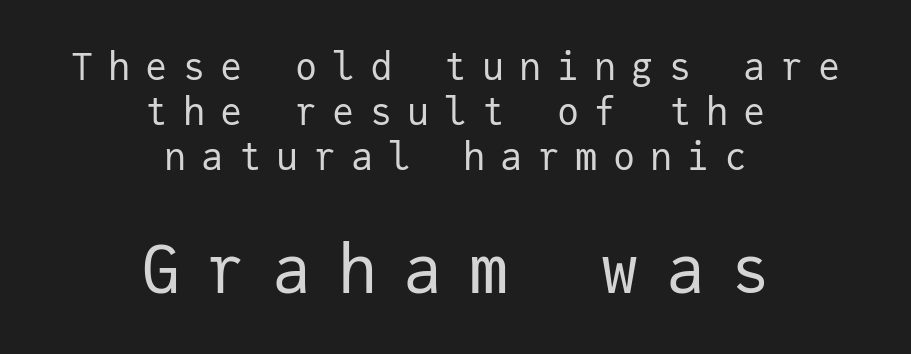
The image shows 65 px regular-weight sans-serif type, upright, monospaced; set centered, line spacing 1.22x, unusually wide letter spacing (+0.41 em), not underlined; the second (bottom) block is 1.76x larger; low stroke contrast and a medium x-height.
